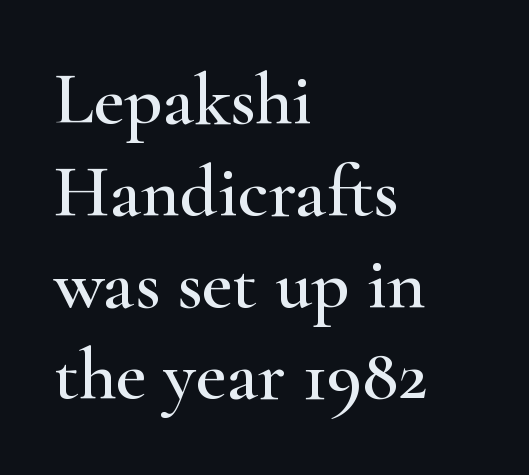
The image shows 74 px wide serif type, upright; set left-aligned, line spacing 1.24x, normal letter spacing, not underlined; high stroke contrast and a small x-height.
